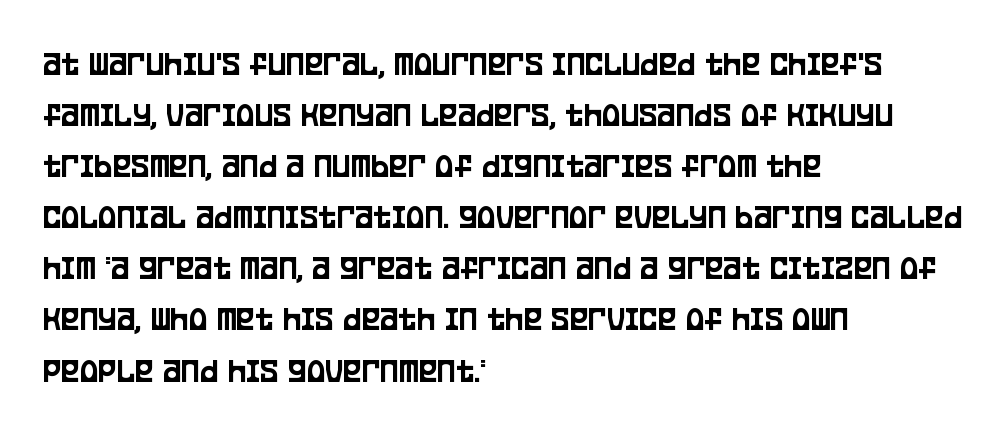
The image shows 35 px condensed sans-serif type, upright; set left-aligned, normal line spacing (1.46x), normal letter spacing, not underlined; low stroke contrast and a large x-height.
